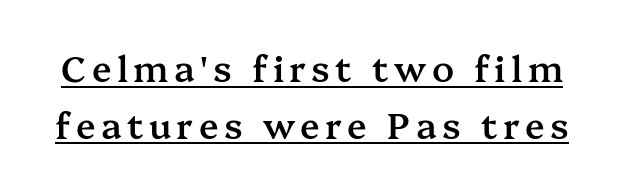
Q: Is the text bold? A: Semi-bold.
Q: Is the text italic (slanted)? A: No, it is upright.
Q: Is the typeface a serif or a sans-serif typeface? A: Serif.
Q: Is the text underlined? A: Yes.
Q: Is the spacing between lines tight, normal or loose? A: Normal.
Q: Width (condensed, normal, or wide)? A: Normal.
Q: Stroke contrast? A: Medium.
Q: x-height? A: Medium.
Q: Monospaced? A: No.
